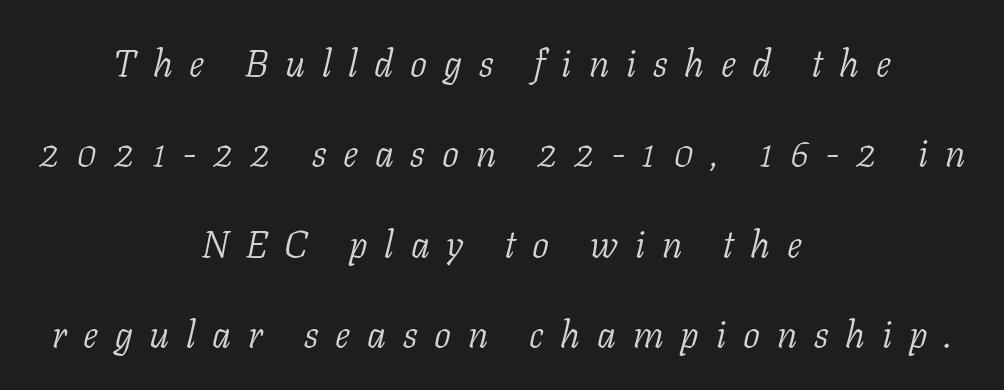
An italicized treatment has been applied to the whole sample. Notice how the passage keeps no hard edge, just a central spine. Type without underlining. Ink coverage per letter is moderate at most.
